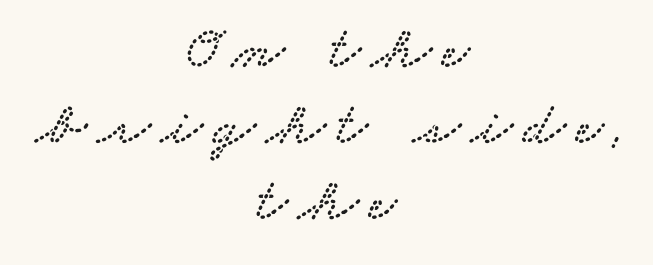
{"width": "wide", "stroke_contrast": "low", "x_height": "small", "monospaced": "no", "underline": "no", "align": "center", "line_spacing": "normal", "line_spacing_ratio": 1.25, "glyph_px": 61}
